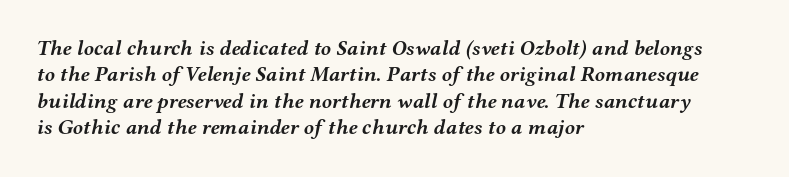
{"italic": "yes", "lean": "right", "slant_degrees": 12, "bold": "yes", "underline": "no", "align": "left", "line_spacing": "normal", "line_spacing_ratio": 1.26, "letter_spacing": "normal", "letter_spacing_em": 0.0, "glyph_px": 21}
